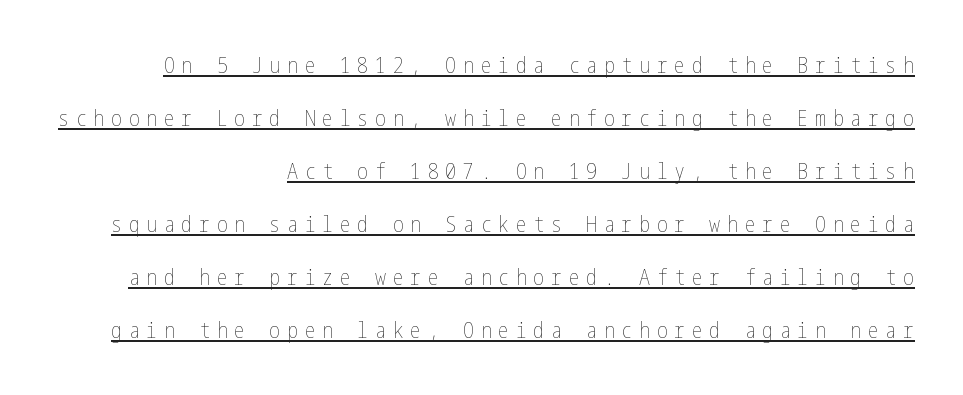
{"italic": "no", "bold": "no", "underline": "yes", "align": "right", "line_spacing": "loose", "line_spacing_ratio": 2.41, "letter_spacing": "wide", "letter_spacing_em": 0.3, "glyph_px": 22}
